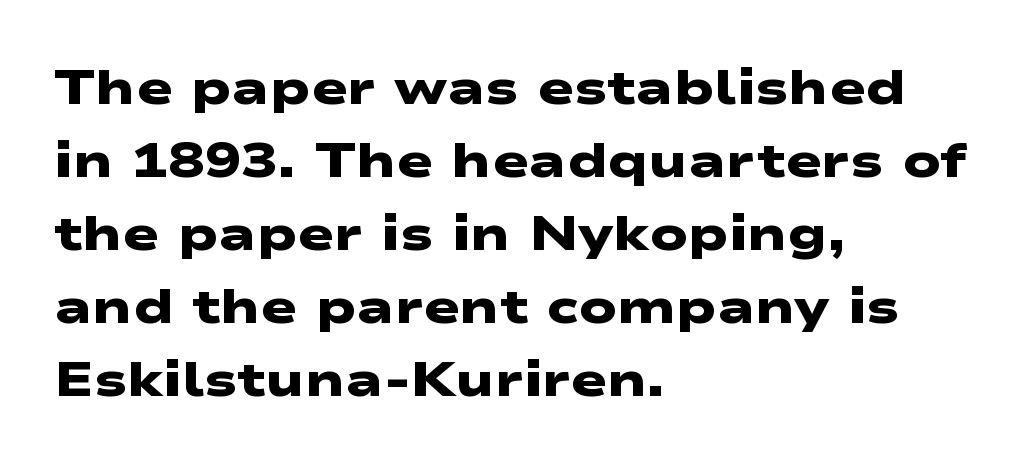
{"serif": "no", "bold": "yes", "weight": "heavy", "width": "wide", "stroke_contrast": "low", "x_height": "medium", "monospaced": "no", "underline": "no", "align": "left", "line_spacing": "normal", "line_spacing_ratio": 1.49, "letter_spacing": "normal", "letter_spacing_em": 0.0, "glyph_px": 49}
